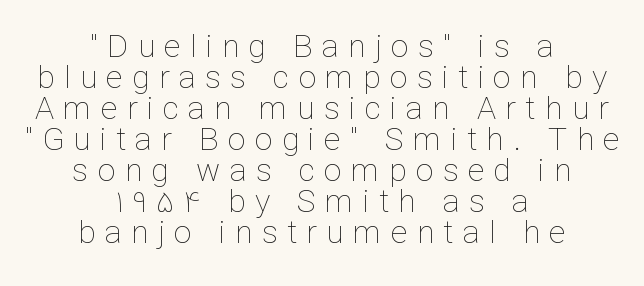
{"italic": "no", "bold": "no", "weight": "thin", "width": "normal", "stroke_contrast": "low", "x_height": "medium", "monospaced": "no", "underline": "no", "align": "center", "line_spacing": "tight", "line_spacing_ratio": 0.97, "letter_spacing": "wide", "letter_spacing_em": 0.29, "glyph_px": 32}
